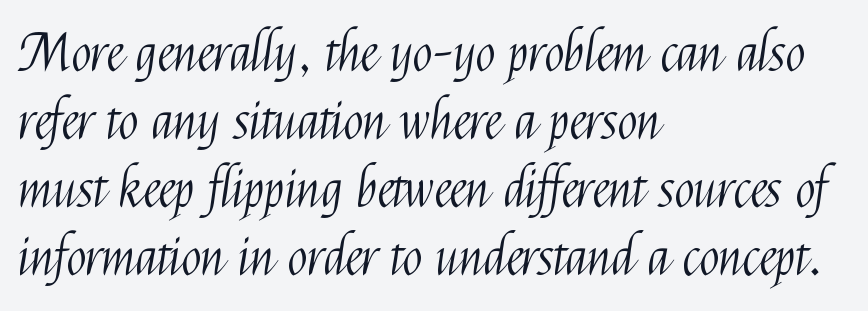
The image shows 53 px light, condensed sans-serif type; set left-aligned, normal line spacing (1.28x), normal letter spacing, not underlined; medium stroke contrast and a medium x-height.
